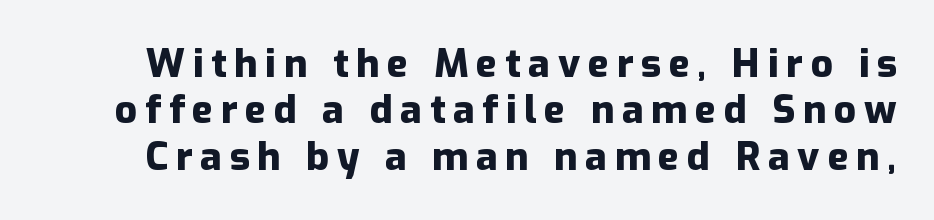
The image shows 39 px heavy sans-serif type, upright; set line spacing 1.19x, unusually wide letter spacing (+0.2 em), not underlined; low stroke contrast and a medium x-height.
